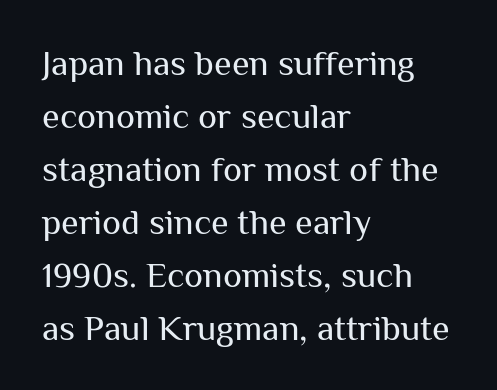
A typesetter would call this proportional, since set widths differ per character. Unlike italic type, these characters show no tilt at all. This rendering features lettering with no underline. Successive baselines arrive at the customary interval. You could call the tracking neutral — neither tight nor loose.
